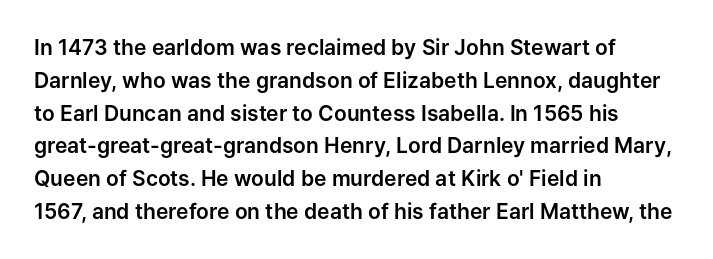
Whoever set this chose a conventional vertical rhythm. Quick note: not italic, upright. Only glyphs here, with clear space below each row. The horizontal fit of the characters is conventional and even. Notice how the passage keeps a crisp vertical edge on the left only.
